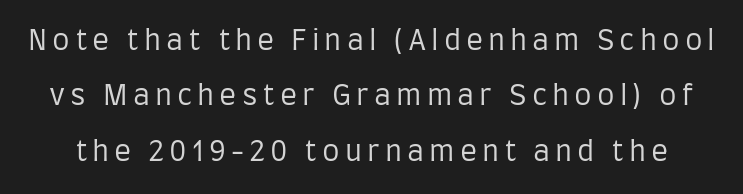
Q: Is the text bold? A: No.
Q: Is the text italic (slanted)? A: No, it is upright.
Q: Is the typeface a serif or a sans-serif typeface? A: Sans-serif.
Q: Is the text underlined? A: No.
Q: Is the spacing between lines tight, normal or loose? A: Loose.
Q: Width (condensed, normal, or wide)? A: Condensed.
Q: Stroke contrast? A: Low.
Q: x-height? A: Large.
Q: Monospaced? A: No.
